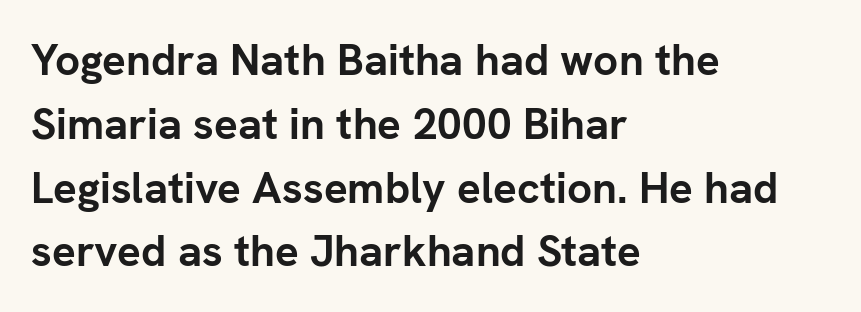
Descenders are the only things crossing below the line. This sample is left-justified, so line endings fall wherever the words run out. This sample uses an upright cut, with every glyph sitting square on the baseline. Compared with an ordinary text face, these strokes are far heavier — a full bold. How would I describe the line gaps? Plain and ordinary.
